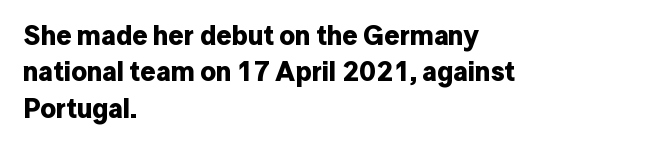
The lettering stays uniformly vertical, giving the passage a roman look. Letters rest on an invisible, unmarked baseline. This block has exactly the height ordinary leading produces. Spacing between characters is what you'd get straight out of the box. Notice how thick the strokes are: this is what a full bold looks like.
